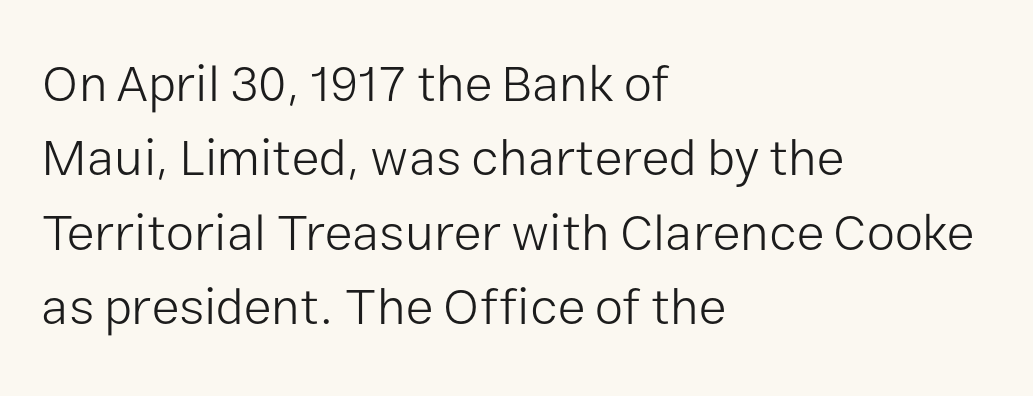
The image shows 51 px light sans-serif type, upright; set left-aligned, normal line spacing (1.46x), normal letter spacing, not underlined; low stroke contrast and a medium x-height.
